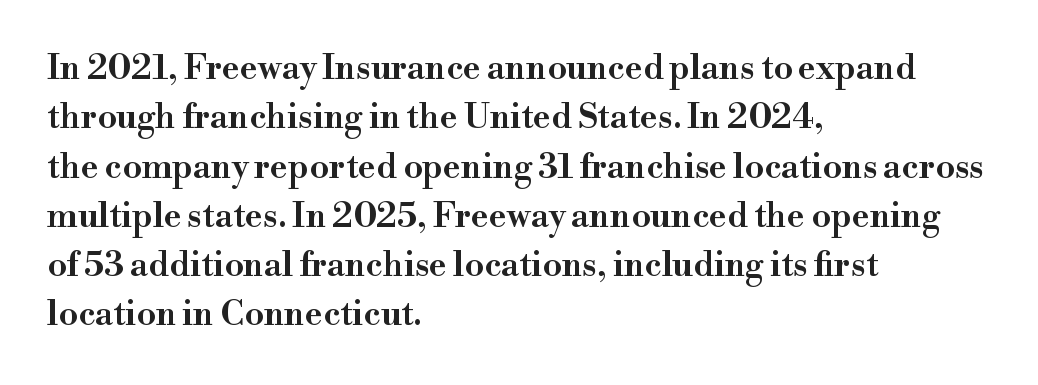
The image shows 34 px wide serif type, upright; set left-aligned, normal line spacing (1.45x), normal letter spacing, not underlined; high stroke contrast and a small x-height.
